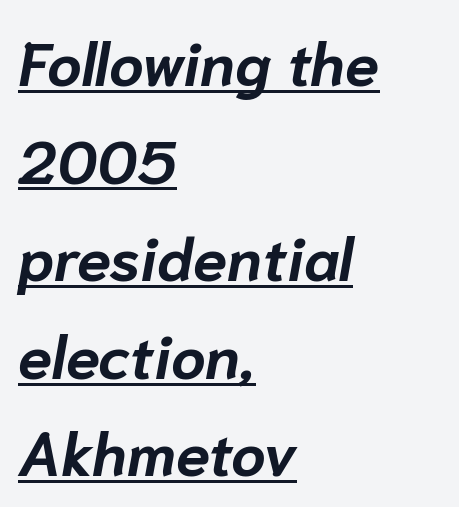
Horizontal alignment here is leftward, the default for most running prose. Glance below the letters and you will spot a drawn line. You could not count columns in this text — the font is proportionally spaced. Students, this is bold: see how much ink each stroke carries.
